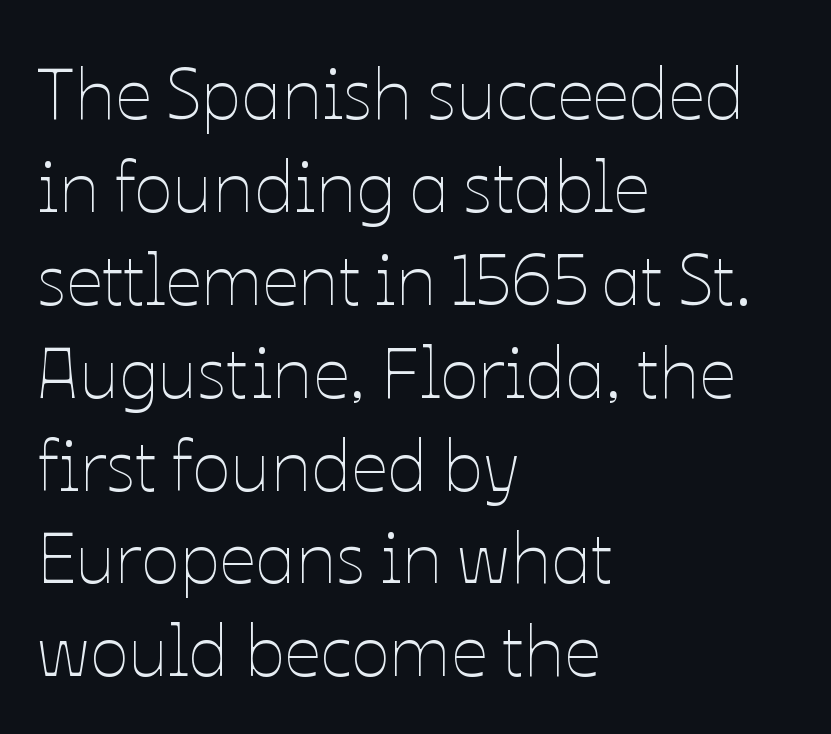
The image shows 72 px thin type, upright; set left-aligned, normal line spacing (1.29x), normal letter spacing, not underlined; low stroke contrast and a medium x-height.
